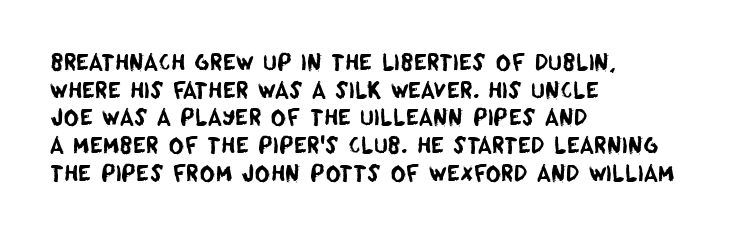
Any mark beneath the type? The region is blank. Does the copy run flush right? No — it runs flush left. Vertically, the passage feels balanced, rows spaced as you'd expect. Does extra space separate the letters? No, they use regular spacing.
